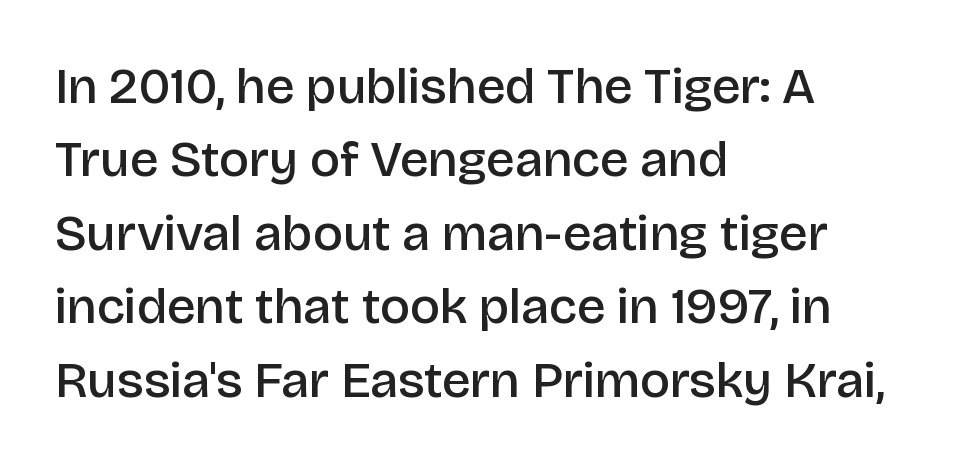
Look at the bottom of the vertical strokes: they stop flat, with no serifs. The characters look somewhat weighty, a semibold short of true bold. Whoever set this chose a conventional vertical rhythm. These lines are rendered in a variable-pitch font. Reading down the block, your eye returns to a fixed left position each line. Between one letter and the next there's only the usual sliver of space.
